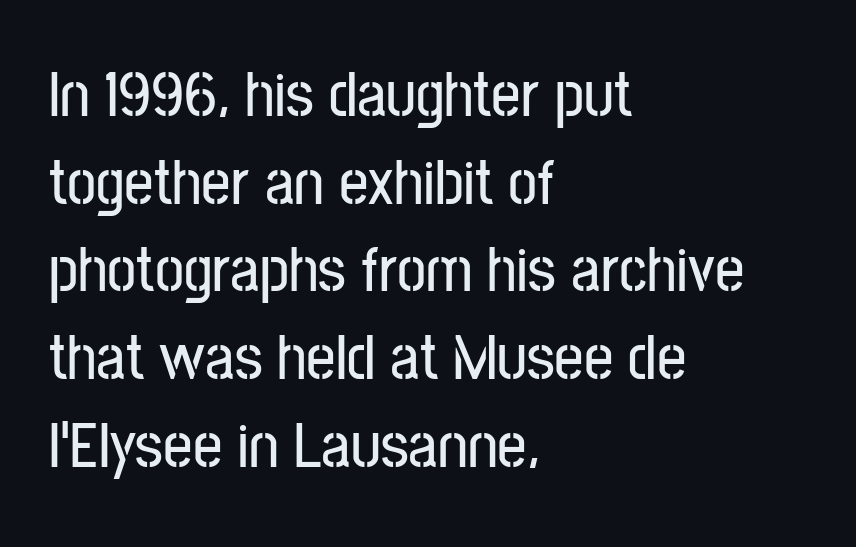
The image shows 65 px condensed sans-serif type, upright; set left-aligned, normal line spacing (1.35x), normal letter spacing, not underlined; low stroke contrast and a medium x-height.
